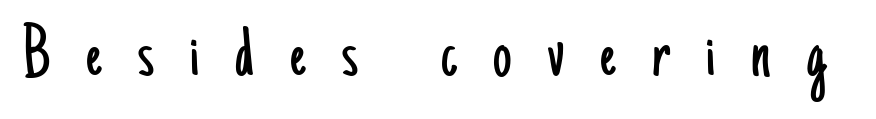
Q: Is the text bold? A: No.
Q: Is the text italic (slanted)? A: No, it is upright.
Q: Is the typeface a serif or a sans-serif typeface? A: Sans-serif.
Q: Is the text underlined? A: No.
Q: Is the spacing between letters normal or unusually wide? A: Unusually wide.
Q: Width (condensed, normal, or wide)? A: Condensed.
Q: Stroke contrast? A: Low.
Q: x-height? A: Small.
Q: Monospaced? A: No.
